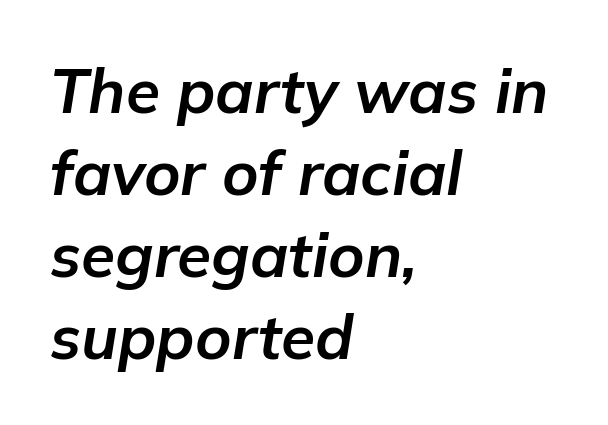
Nothing unusual about the tracking: characters are spaced as the font intends. These lines sit exactly where default settings would place them. These lines were composed using italics. The typesetting leans heavy: a genuine bold.
